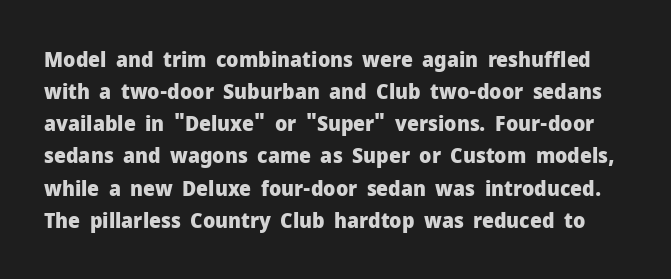
{"italic": "no", "bold": "yes", "underline": "no", "line_spacing": "normal", "line_spacing_ratio": 1.53, "letter_spacing": "normal", "letter_spacing_em": 0.0, "glyph_px": 21}
